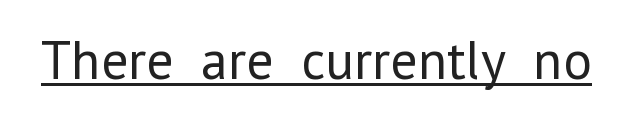
Q: Is the text bold? A: No.
Q: Is the text italic (slanted)? A: No, it is upright.
Q: Is the typeface a serif or a sans-serif typeface? A: Sans-serif.
Q: Is the text underlined? A: Yes.
Q: Is the spacing between letters normal or unusually wide? A: Normal.
Q: Width (condensed, normal, or wide)? A: Normal.
Q: Stroke contrast? A: Low.
Q: x-height? A: Medium.
Q: Monospaced? A: No.
